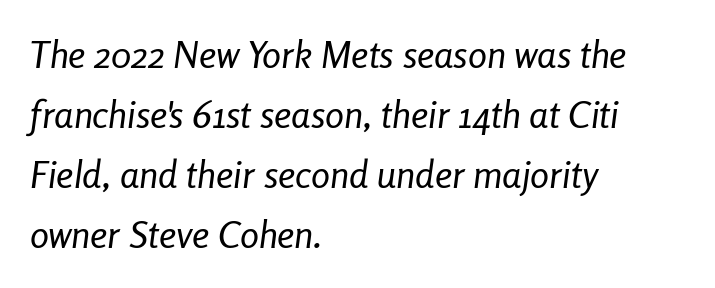
Q: Is the text bold? A: No.
Q: Is the text italic (slanted)? A: Yes, it leans right by about 8 degrees.
Q: Is the text underlined? A: No.
Q: How is the paragraph aligned? A: Left-aligned.
Q: Is the spacing between letters normal or unusually wide? A: Normal.
Q: Is the spacing between lines tight, normal or loose? A: Normal.
Q: Width (condensed, normal, or wide)? A: Condensed.
Q: Stroke contrast? A: Low.
Q: x-height? A: Medium.
Q: Monospaced? A: No.
